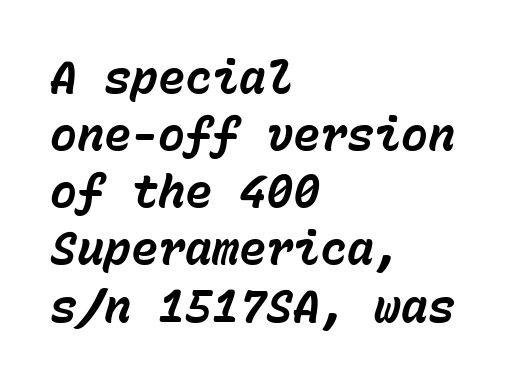
Italic: yes, the glyphs are oblique. The space beneath each line is pristine and unruled. Each letter, wide or thin by design, is forced into the same width here. The compositor pushed each line to the left boundary.
